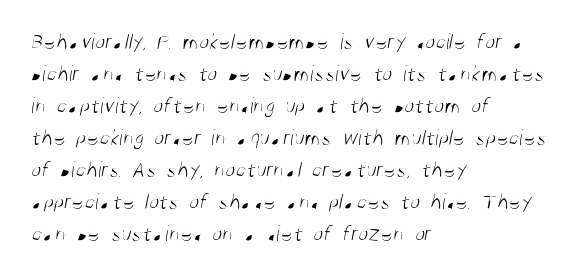
{"bold": "no", "underline": "no", "align": "left", "line_spacing": "normal", "line_spacing_ratio": 1.39, "letter_spacing": "normal", "letter_spacing_em": 0.0, "glyph_px": 23}
